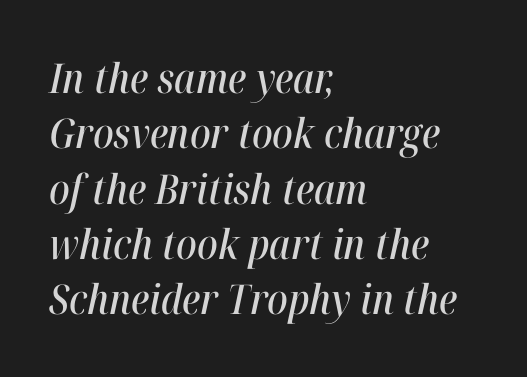
Tracking value appears to be zero — textbook default spacing. These lines are rendered in a variable-pitch font. Quick note: interline space is typical. The area under the type is left untouched. Slanted lettering throughout. The ragged edge is on the right, which tells us the setting is flush left.
